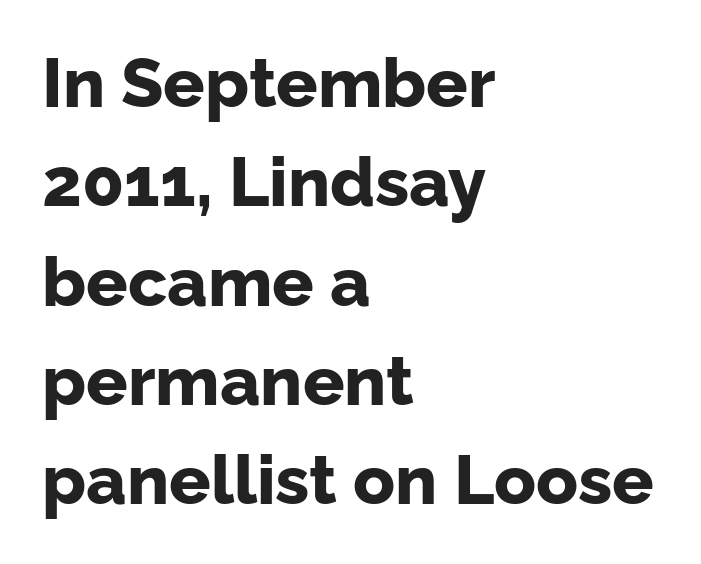
Q: Is the text bold? A: Yes.
Q: Is the text italic (slanted)? A: No, it is upright.
Q: Is the typeface a serif or a sans-serif typeface? A: Sans-serif.
Q: Is the text underlined? A: No.
Q: How is the paragraph aligned? A: Left-aligned.
Q: Is the spacing between letters normal or unusually wide? A: Normal.
Q: Is the spacing between lines tight, normal or loose? A: Normal.
Q: Width (condensed, normal, or wide)? A: Normal.
Q: Stroke contrast? A: Low.
Q: x-height? A: Medium.
Q: Monospaced? A: No.
